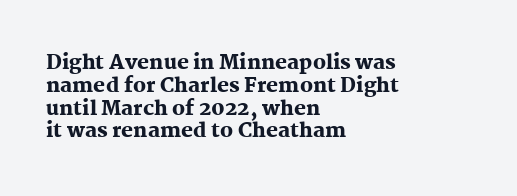
It's the straight-up-and-down kind of type. Does extra space separate the letters? No, they use regular spacing. The zone under the glyphs is completely vacant. The lines in this sample share a left origin and differ only in where they stop. Honestly, the rows look squashed on top of each other. The passage shown is emphatically bold.
